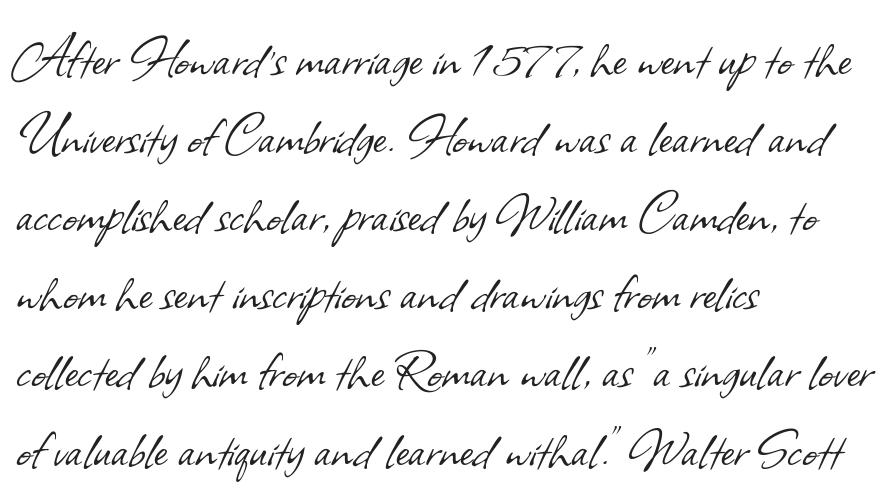
The characters display no serif detailing; their extremities are plain. Plain, unruled lines of type. The compositor pushed each line to the left boundary. The type is set solid horizontally, with unmodified tracking.
